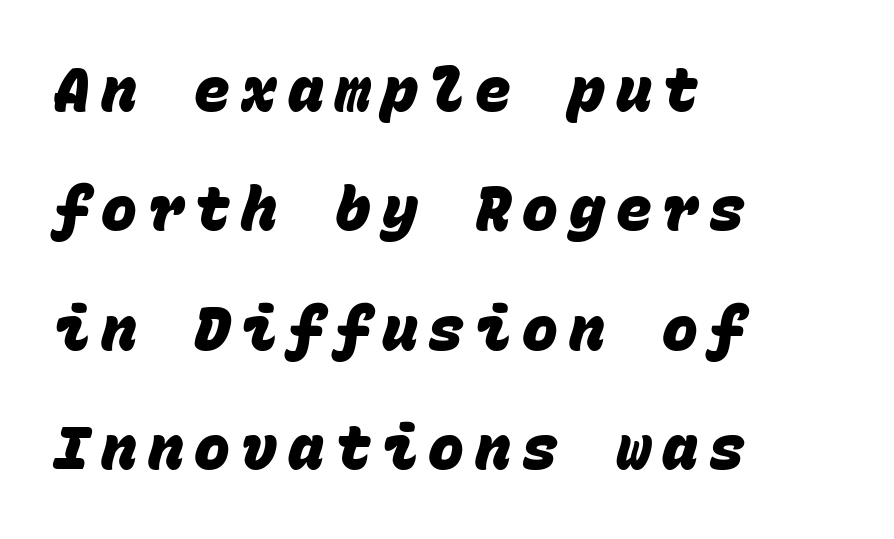
The sample has been set heavy, in full bold. Horizontal bands of white between lines are thick stripes. Plain, unruled lines of type. Horizontal alignment here is leftward, the default for most running prose. Serif or sans? Sans — the stroke terminals are bare. The rendering uses typewriter-style spacing with identical character cells.
